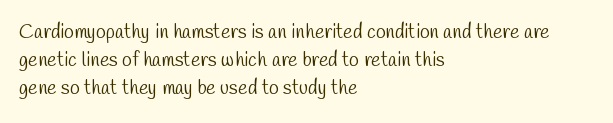
Descender tails drop into unmarked territory. The font sits on the lighter half of the weight spectrum, regular included. Short note: letters normally spaced. Is there much room between lines? A standard amount, neither cramped nor airy.
